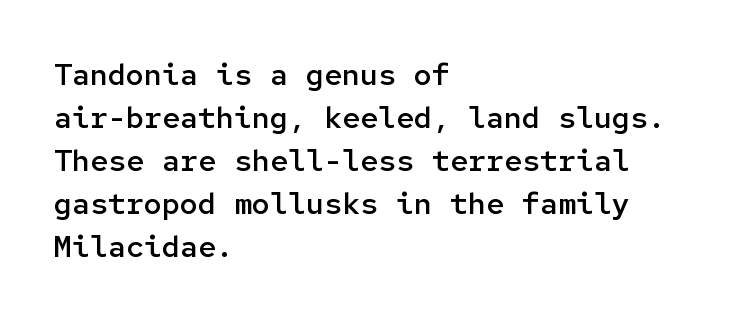
Q: Is the text bold? A: Semi-bold.
Q: Is the text italic (slanted)? A: No, it is upright.
Q: Is the typeface a serif or a sans-serif typeface? A: Sans-serif.
Q: Is the text underlined? A: No.
Q: How is the paragraph aligned? A: Left-aligned.
Q: Is the spacing between letters normal or unusually wide? A: Normal.
Q: Is the spacing between lines tight, normal or loose? A: Normal.
Q: Width (condensed, normal, or wide)? A: Normal.
Q: Stroke contrast? A: Low.
Q: x-height? A: Medium.
Q: Monospaced? A: Yes.
